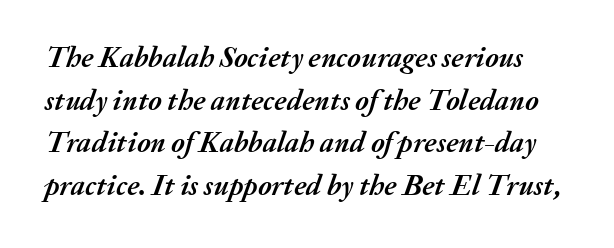
Heavy-handed strokes throughout: this text is bold. No word sits above an underline. Honestly, the letter spacing is just normal — you wouldn't notice it. One glance says typical: line gaps are just what's usual. Is this a fixed-width face? No — the glyphs have proportional, varying widths.
